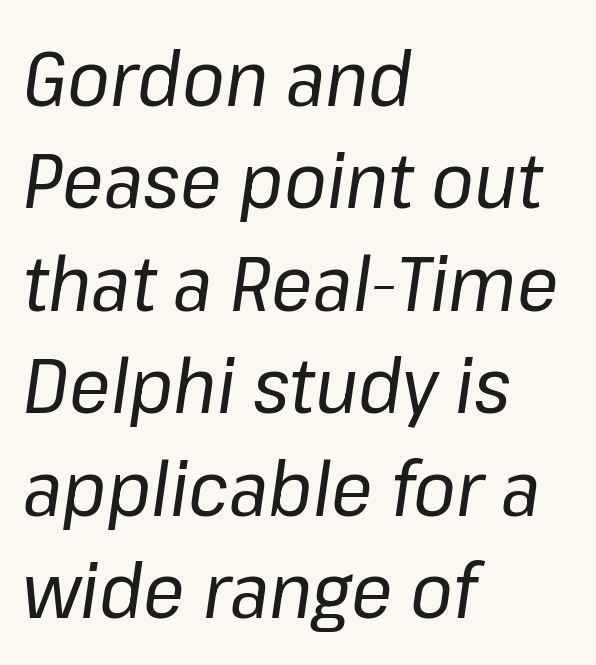
The image shows 77 px regular-weight type, italic (leaning right); set left-aligned, normal line spacing (1.33x), normal letter spacing, not underlined; low stroke contrast and a medium x-height.
